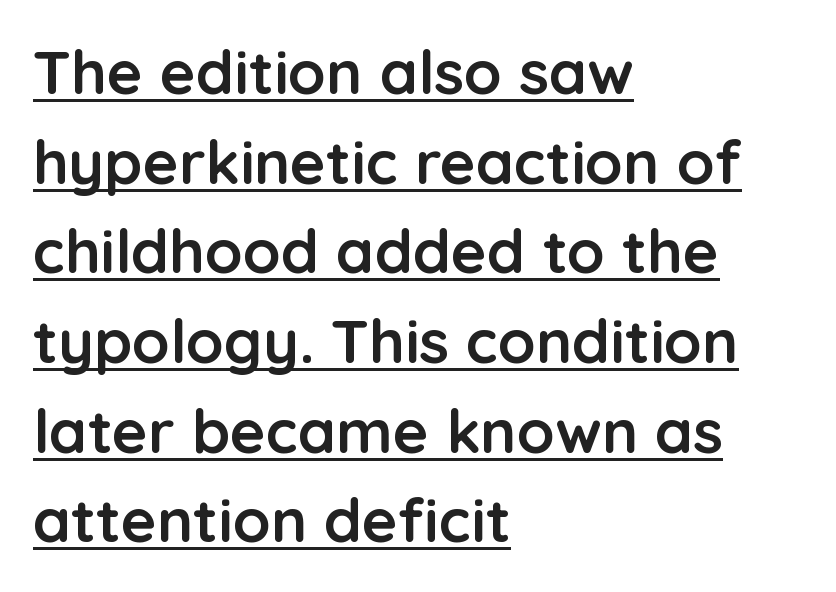
The image shows 61 px semibold sans-serif type, upright; set left-aligned, normal line spacing (1.47x), normal letter spacing, underlined; low stroke contrast and a medium x-height.
